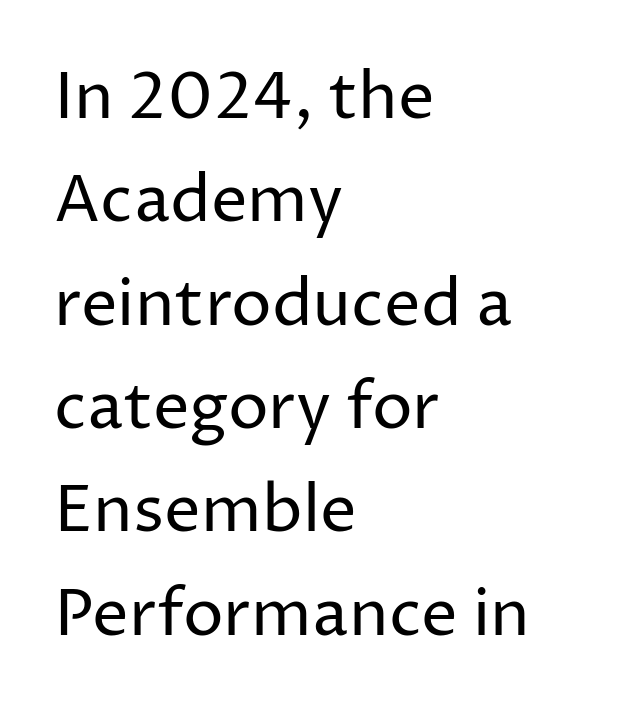
The image shows 65 px regular-weight sans-serif type, upright; set left-aligned, normal line spacing (1.59x), normal letter spacing, not underlined; low stroke contrast and a medium x-height.
